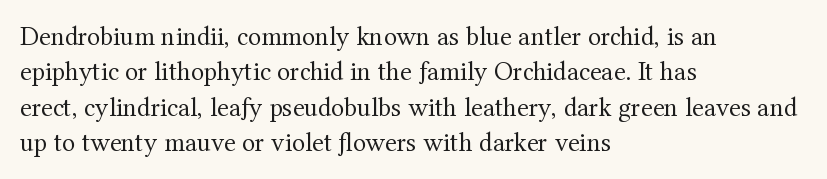
The image shows 27 px text type, upright; set left-aligned, normal line spacing (1.31x), normal letter spacing, not underlined.
